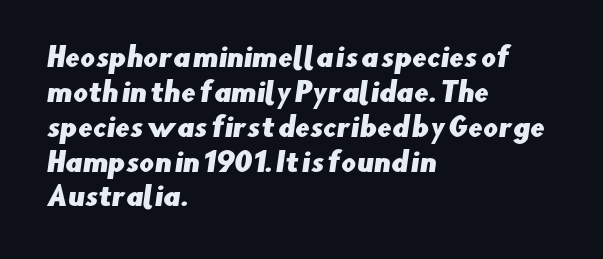
Q: Is the text underlined? A: No.
Q: How is the paragraph aligned? A: Left-aligned.
Q: Is the spacing between letters normal or unusually wide? A: Normal.
Q: Is the spacing between lines tight, normal or loose? A: Normal.
